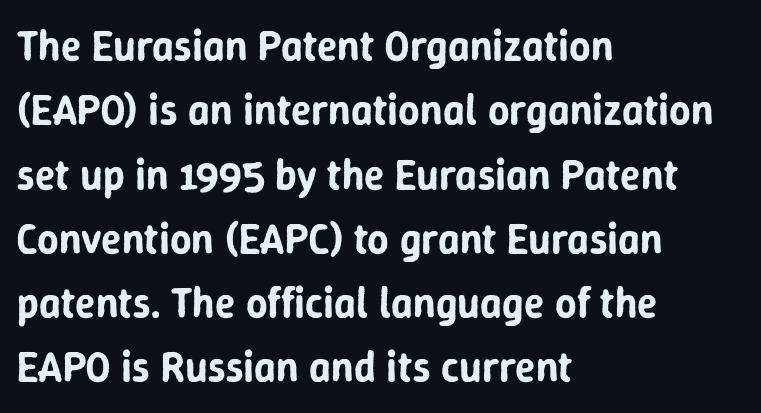
The image shows 42 px sans-serif type, upright; set left-aligned, normal line spacing (1.53x), normal letter spacing, not underlined; low stroke contrast and a medium x-height.
